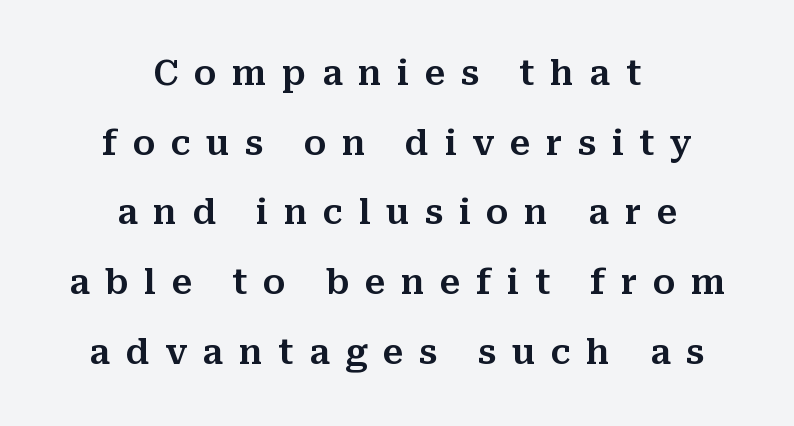
The image shows 34 px serif type, upright; set centered, loose line spacing (2.05x), unusually wide letter spacing (+0.46 em), not underlined; medium stroke contrast and a medium x-height.
